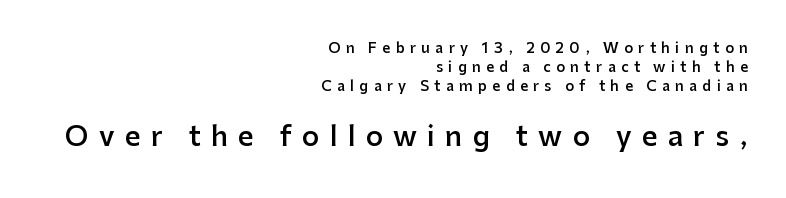
The image shows 27 px text type, upright; set right-aligned, normal line spacing (1.36x), unusually wide letter spacing (+0.38 em), not underlined; the second (bottom) block is 1.93x larger.
